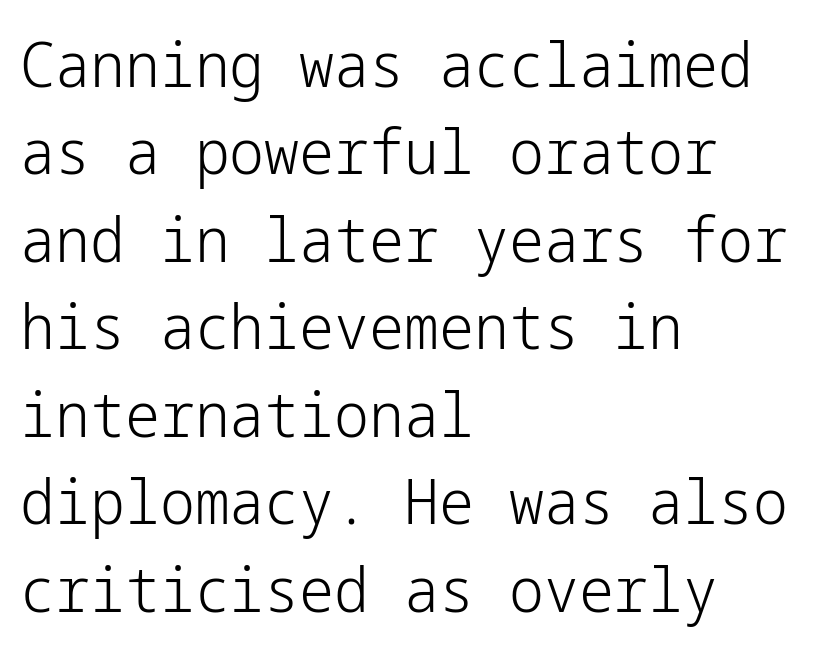
{"serif": "no", "italic": "no", "bold": "no", "weight": "light", "width": "normal", "stroke_contrast": "low", "x_height": "medium", "underline": "no", "align": "left", "line_spacing": "normal", "line_spacing_ratio": 1.41, "letter_spacing": "normal", "letter_spacing_em": 0.0, "glyph_px": 62}
